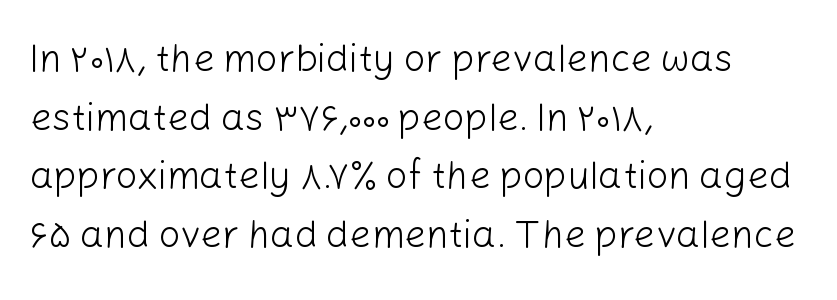
No extra ink here — the face is not bold. Successive baselines arrive at the customary interval. Varying glyph widths throughout — classic text-font behaviour. The lettering holds an erect, upright posture throughout.
